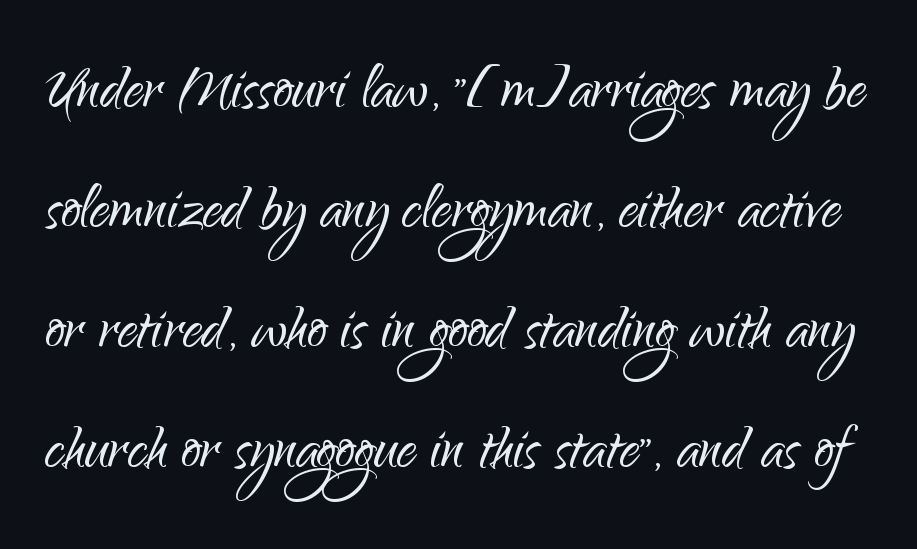
Think of a printed novel: that variable character pitch is what you see here. On a weight scale, this lands at 450 or below. The letters carry no serifs — their stems end cleanly without finishing strokes.
